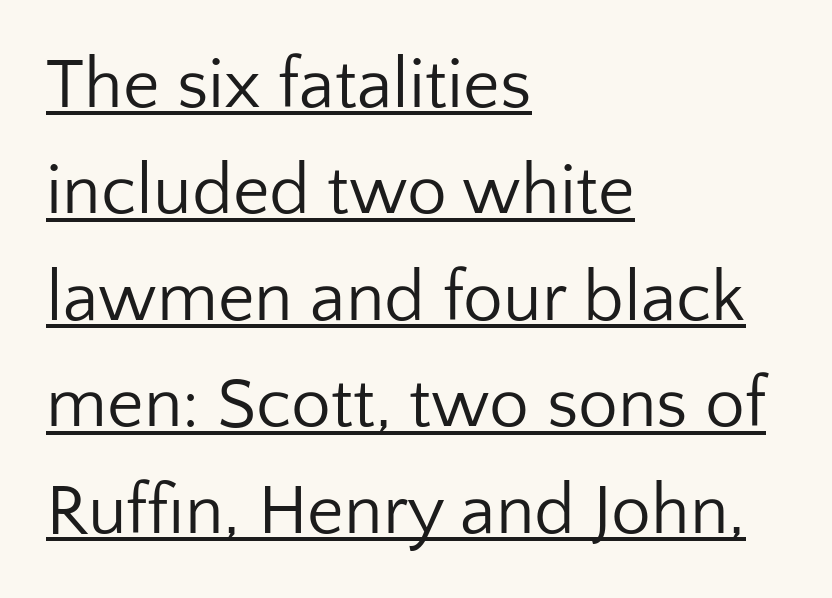
The image shows 71 px regular-weight sans-serif type, upright; set left-aligned, normal line spacing (1.5x), normal letter spacing, underlined; low stroke contrast and a medium x-height.
